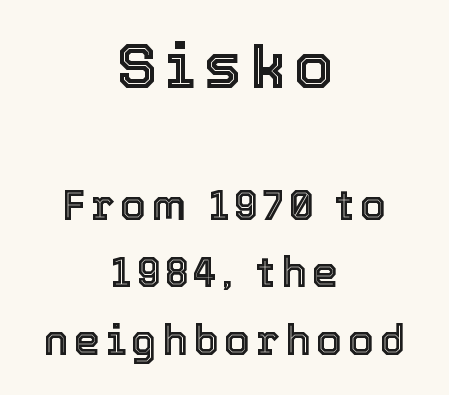
Q: Is the text italic (slanted)? A: No, it is upright.
Q: Is the text underlined? A: No.
Q: How is the paragraph aligned? A: Centered.
Q: Is the spacing between lines tight, normal or loose? A: Normal.
Q: Which block of text is set in a larger size, the first (top) or the second (bottom)? A: The first (top) one.
Q: Width (condensed, normal, or wide)? A: Normal.
Q: x-height? A: Medium.
Q: Monospaced? A: No.
